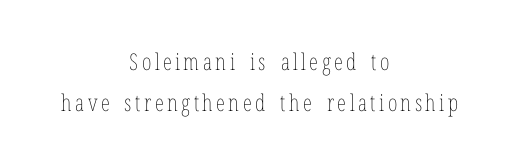
{"italic": "no", "bold": "no", "underline": "no", "align": "center", "line_spacing_ratio": 1.77, "glyph_px": 23}
